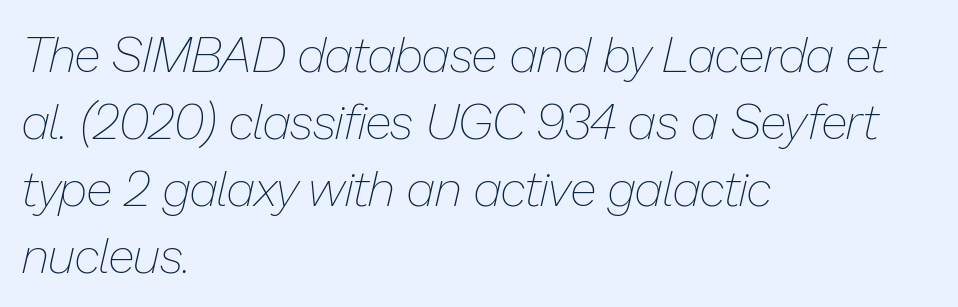
{"italic": "yes", "lean": "right", "slant_degrees": 13, "bold": "no", "weight": "thin", "width": "normal", "stroke_contrast": "low", "x_height": "medium", "monospaced": "no", "underline": "no", "align": "left", "line_spacing": "normal", "line_spacing_ratio": 1.37, "letter_spacing": "normal", "letter_spacing_em": 0.0, "glyph_px": 49}
